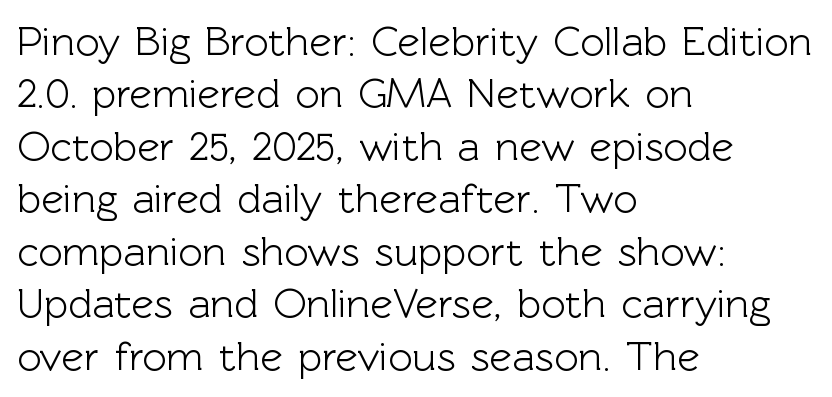
Q: Is the text italic (slanted)? A: No, it is upright.
Q: Is the typeface a serif or a sans-serif typeface? A: Sans-serif.
Q: Is the text underlined? A: No.
Q: How is the paragraph aligned? A: Left-aligned.
Q: Is the spacing between letters normal or unusually wide? A: Normal.
Q: Is the spacing between lines tight, normal or loose? A: Normal.
Q: Width (condensed, normal, or wide)? A: Normal.
Q: x-height? A: Medium.
Q: Monospaced? A: No.
